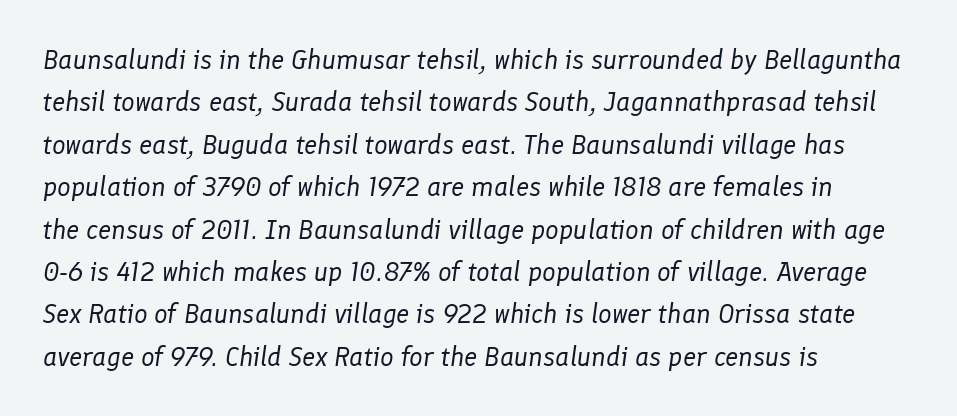
Q: Is the text bold? A: No.
Q: Is the text italic (slanted)? A: Yes, it leans right by about 8 degrees.
Q: Is the text underlined? A: No.
Q: How is the paragraph aligned? A: Left-aligned.
Q: Is the spacing between letters normal or unusually wide? A: Normal.
Q: Is the spacing between lines tight, normal or loose? A: Normal.
